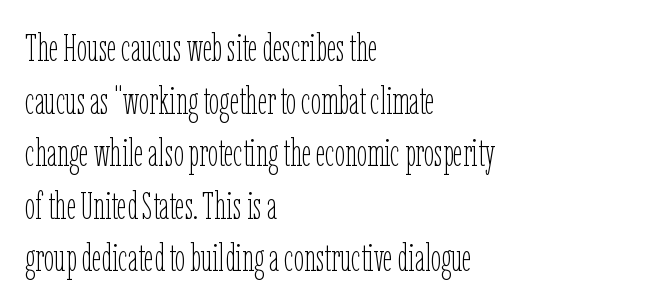
{"italic": "no", "bold": "no", "weight": "thin", "width": "condensed", "stroke_contrast": "low", "x_height": "medium", "monospaced": "no", "underline": "no", "align": "left", "line_spacing": "normal", "line_spacing_ratio": 1.42, "letter_spacing": "normal", "letter_spacing_em": 0.0, "glyph_px": 37}
